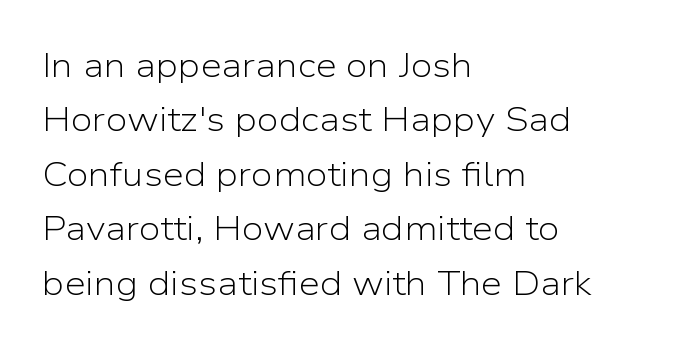
Quick note: underline off. You could not count columns in this text — the font is proportionally spaced. In terms of leading, this rendering sits right in the middle. Observe the ordinary spacing: letters are neighbours, not strangers. The type sits square on the baseline with zero lean.
